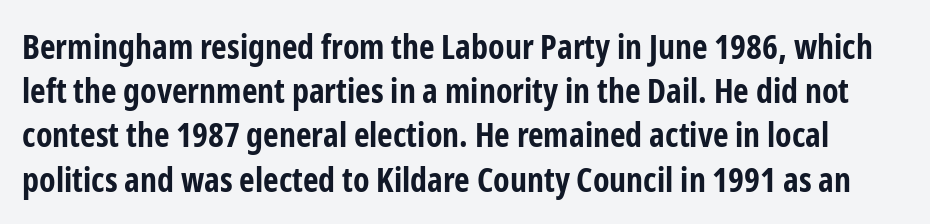
Q: Is the text bold? A: Yes.
Q: Is the text italic (slanted)? A: No, it is upright.
Q: Is the typeface a serif or a sans-serif typeface? A: Sans-serif.
Q: Is the text underlined? A: No.
Q: Is the spacing between letters normal or unusually wide? A: Normal.
Q: Is the spacing between lines tight, normal or loose? A: Normal.
Q: Width (condensed, normal, or wide)? A: Condensed.
Q: Stroke contrast? A: Low.
Q: x-height? A: Medium.
Q: Monospaced? A: No.
